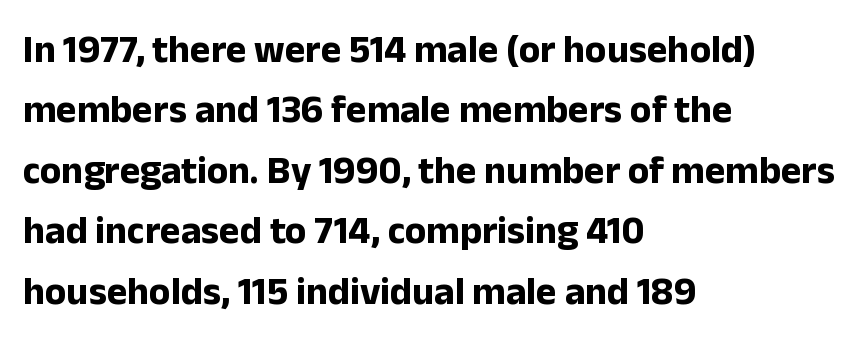
The image shows 39 px bold sans-serif type, upright; set left-aligned, normal line spacing (1.55x), normal letter spacing, not underlined; low stroke contrast and a medium x-height.
